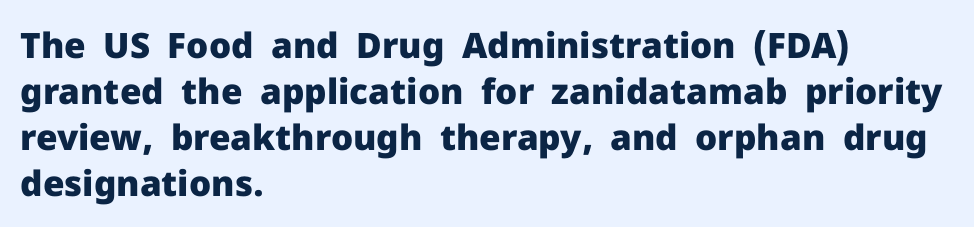
{"serif": "no", "italic": "no", "bold": "yes", "weight": "heavy", "width": "normal", "stroke_contrast": "low", "x_height": "medium", "monospaced": "no", "underline": "no", "align": "left", "line_spacing": "normal", "line_spacing_ratio": 1.31, "letter_spacing": "normal", "letter_spacing_em": 0.0, "glyph_px": 35}
